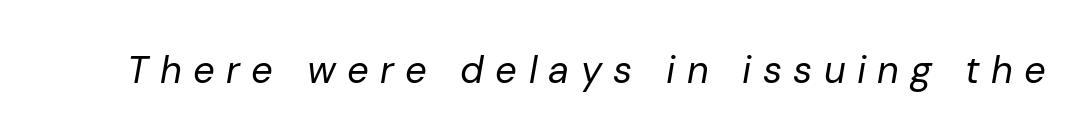
{"italic": "yes", "lean": "right", "slant_degrees": 10, "bold": "no", "weight": "regular", "width": "normal", "stroke_contrast": "low", "x_height": "medium", "monospaced": "no", "underline": "no", "letter_spacing": "wide", "letter_spacing_em": 0.3, "glyph_px": 38}
